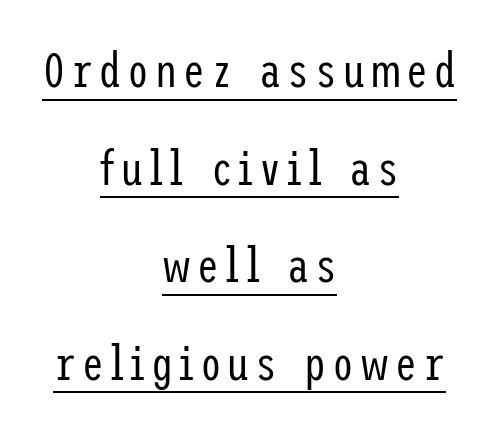
Q: Is the text bold? A: No.
Q: Is the text italic (slanted)? A: No, it is upright.
Q: Is the typeface a serif or a sans-serif typeface? A: Sans-serif.
Q: Is the text underlined? A: Yes.
Q: How is the paragraph aligned? A: Centered.
Q: Is the spacing between lines tight, normal or loose? A: Loose.
Q: Width (condensed, normal, or wide)? A: Condensed.
Q: Stroke contrast? A: Low.
Q: x-height? A: Medium.
